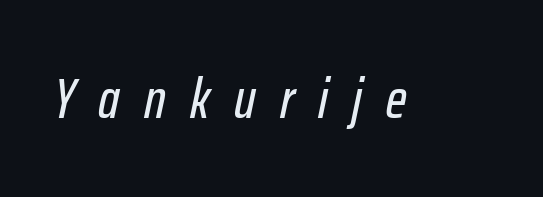
Observe the lean: these are italic letterforms. You could only call the tracking loose — the letters float apart. No word sits above an underline. The passage shown is typed in a proportional face where columns would drift.
